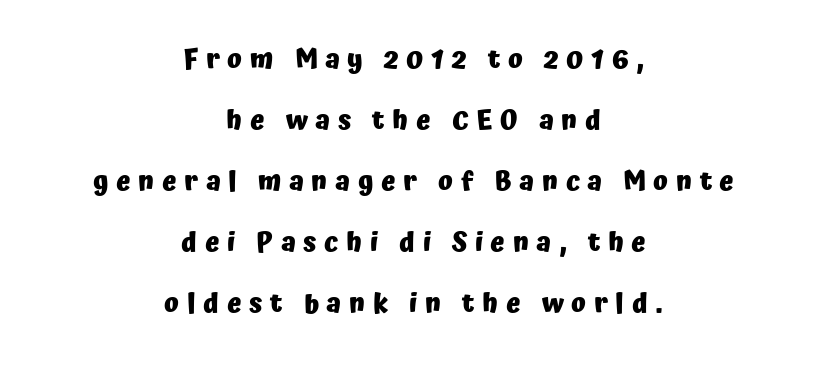
Q: Is the text bold? A: Yes.
Q: Is the text italic (slanted)? A: No, it is upright.
Q: Is the text underlined? A: No.
Q: How is the paragraph aligned? A: Centered.
Q: Is the spacing between letters normal or unusually wide? A: Unusually wide.
Q: Is the spacing between lines tight, normal or loose? A: Loose.
